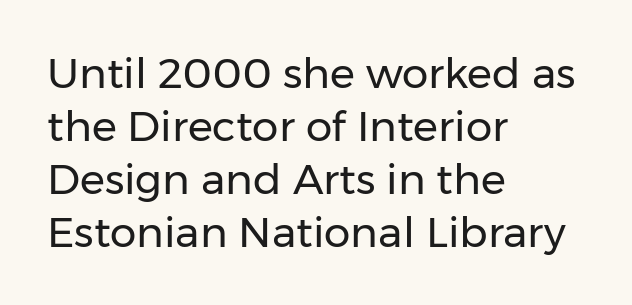
Q: Is the text bold? A: No.
Q: Is the text italic (slanted)? A: No, it is upright.
Q: Is the typeface a serif or a sans-serif typeface? A: Sans-serif.
Q: Is the text underlined? A: No.
Q: How is the paragraph aligned? A: Left-aligned.
Q: Is the spacing between letters normal or unusually wide? A: Normal.
Q: Is the spacing between lines tight, normal or loose? A: Normal.
Q: Width (condensed, normal, or wide)? A: Normal.
Q: Stroke contrast? A: Low.
Q: x-height? A: Medium.
Q: Monospaced? A: No.
